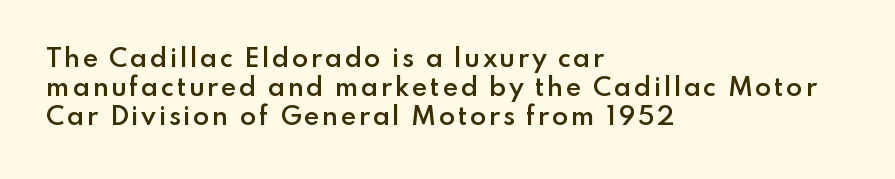
Q: Is the text bold? A: Semi-bold.
Q: Is the text italic (slanted)? A: No, it is upright.
Q: Is the text underlined? A: No.
Q: How is the paragraph aligned? A: Left-aligned.
